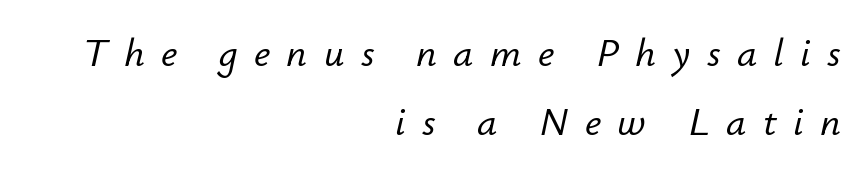
The image shows 40 px text type, italic (leaning right); set right-aligned, line spacing 1.72x, unusually wide letter spacing (+0.41 em), not underlined; low stroke contrast and a small x-height.
